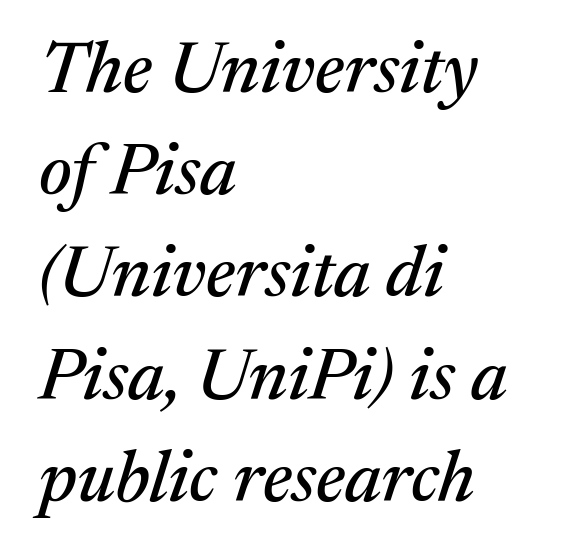
Is the type slanted? Yes — the strokes lean at a clear angle. Serifs: yes, visible at the terminals of the letterforms. The face used here is proportionally spaced, like ordinary book or web type. Does extra space separate the letters? No, they use regular spacing.
